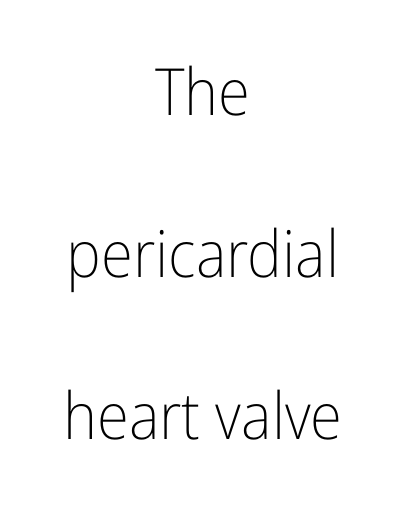
Q: Is the text bold? A: No.
Q: Is the text italic (slanted)? A: No, it is upright.
Q: Is the typeface a serif or a sans-serif typeface? A: Sans-serif.
Q: Is the text underlined? A: No.
Q: How is the paragraph aligned? A: Centered.
Q: Is the spacing between letters normal or unusually wide? A: Normal.
Q: Is the spacing between lines tight, normal or loose? A: Loose.
Q: Width (condensed, normal, or wide)? A: Condensed.
Q: Stroke contrast? A: Low.
Q: x-height? A: Medium.
Q: Monospaced? A: No.
